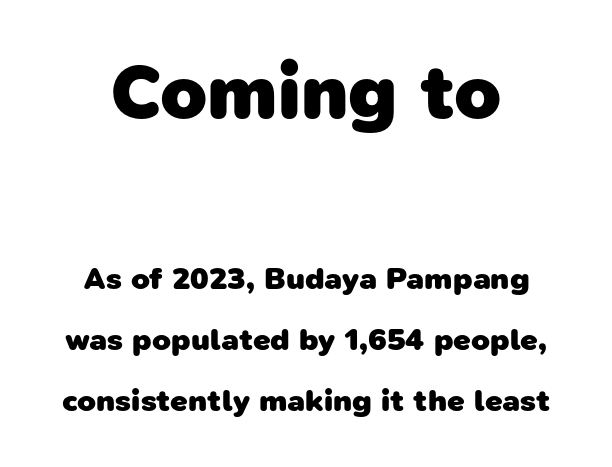
Think of a printed novel: that variable character pitch is what you see here. Which of the two is more prominent by size? The first, at the top. Set as a true bold cut, around the 700 mark. The space directly below the letters is spotless. Check where the strokes stop: nothing finishes them off — pure sans. You could call the tracking neutral — neither tight nor loose.
